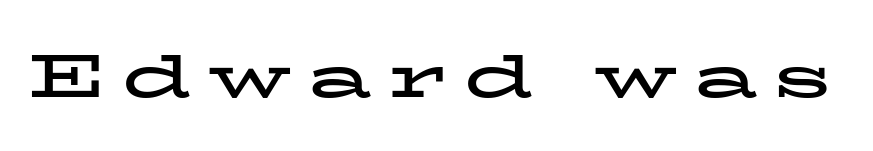
{"serif": "yes", "italic": "no", "bold": "yes", "weight": "bold", "width": "wide", "stroke_contrast": "low", "x_height": "medium", "monospaced": "no", "underline": "no", "letter_spacing": "wide", "letter_spacing_em": 0.27, "glyph_px": 61}
